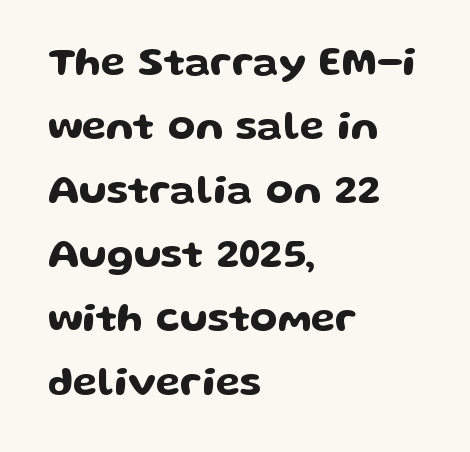
Q: Is the text italic (slanted)? A: No, it is upright.
Q: Is the typeface a serif or a sans-serif typeface? A: Sans-serif.
Q: Is the text underlined? A: No.
Q: How is the paragraph aligned? A: Left-aligned.
Q: Is the spacing between letters normal or unusually wide? A: Normal.
Q: Is the spacing between lines tight, normal or loose? A: Normal.
Q: Width (condensed, normal, or wide)? A: Wide.
Q: Stroke contrast? A: Low.
Q: x-height? A: Medium.
Q: Monospaced? A: No.
